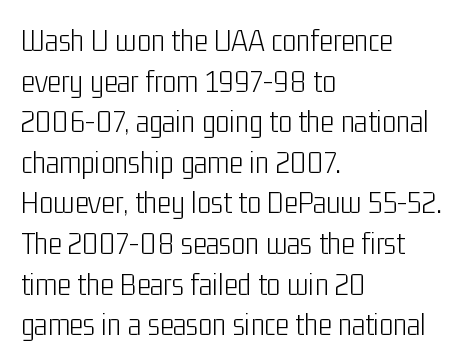
Q: Is the text bold? A: No.
Q: Is the text italic (slanted)? A: No, it is upright.
Q: Is the typeface a serif or a sans-serif typeface? A: Sans-serif.
Q: Is the text underlined? A: No.
Q: How is the paragraph aligned? A: Left-aligned.
Q: Is the spacing between letters normal or unusually wide? A: Normal.
Q: Width (condensed, normal, or wide)? A: Condensed.
Q: Stroke contrast? A: Low.
Q: x-height? A: Medium.
Q: Monospaced? A: No.
